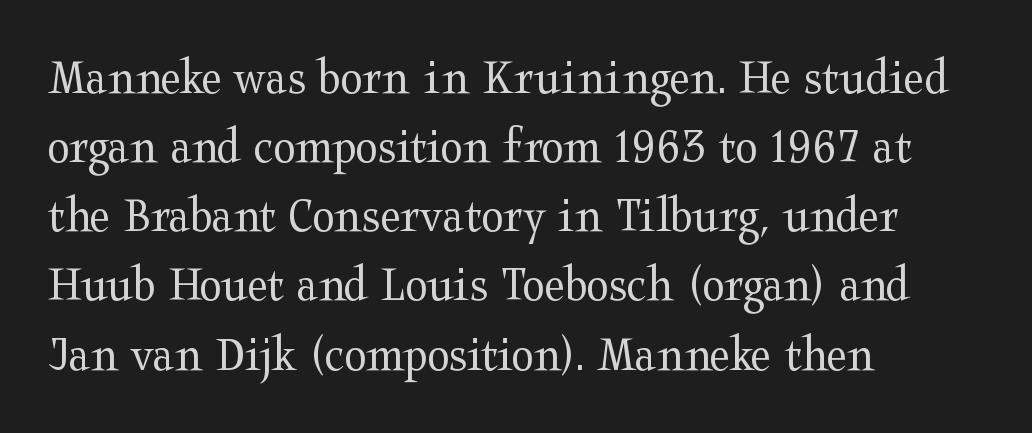
Q: Is the text bold? A: No.
Q: Is the text italic (slanted)? A: No, it is upright.
Q: Is the typeface a serif or a sans-serif typeface? A: Serif.
Q: Is the text underlined? A: No.
Q: How is the paragraph aligned? A: Left-aligned.
Q: Is the spacing between letters normal or unusually wide? A: Normal.
Q: Is the spacing between lines tight, normal or loose? A: Normal.
Q: Width (condensed, normal, or wide)? A: Wide.
Q: Stroke contrast? A: Medium.
Q: x-height? A: Medium.
Q: Monospaced? A: No.
